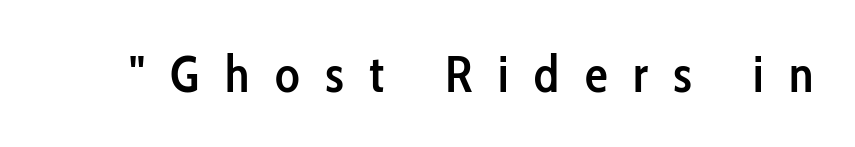
The image shows 51 px semibold, condensed sans-serif type, upright; set unusually wide letter spacing (+0.5 em), not underlined; low stroke contrast and a medium x-height.
